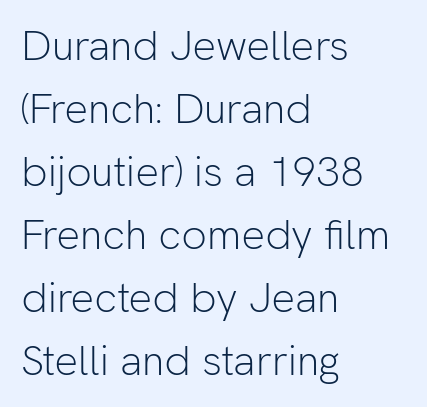
{"serif": "no", "italic": "no", "bold": "no", "weight": "light", "width": "normal", "stroke_contrast": "low", "x_height": "medium", "monospaced": "no", "underline": "no", "align": "left", "line_spacing": "normal", "line_spacing_ratio": 1.5, "letter_spacing": "normal", "letter_spacing_em": 0.0, "glyph_px": 42}
